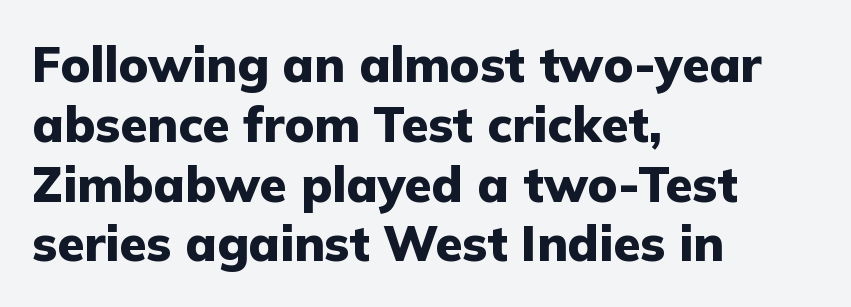
The image shows 49 px heavy sans-serif type, upright; set left-aligned, line spacing 1.22x, normal letter spacing, not underlined; low stroke contrast and a medium x-height.
